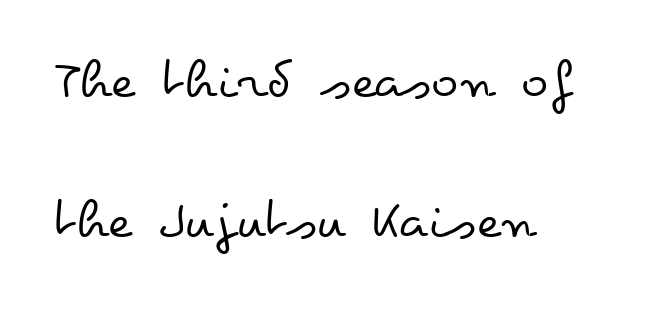
{"italic": "no", "bold": "no", "weight": "regular", "width": "wide", "stroke_contrast": "low", "x_height": "small", "monospaced": "no", "underline": "no", "align": "left", "line_spacing": "loose", "line_spacing_ratio": 2.45, "letter_spacing": "normal", "letter_spacing_em": 0.0, "glyph_px": 57}
